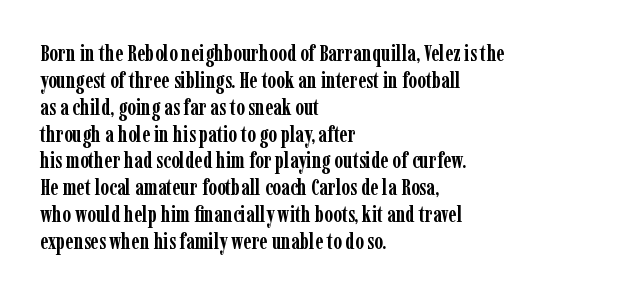
The image shows 22 px bold type, upright; set left-aligned, line spacing 1.22x, normal letter spacing, not underlined.
